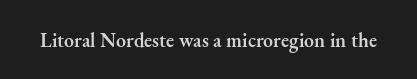
The image shows 20 px text type, upright; set normal letter spacing, not underlined.
